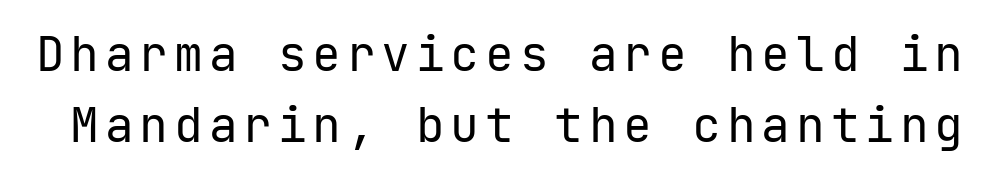
Q: Is the text bold? A: No.
Q: Is the text italic (slanted)? A: No, it is upright.
Q: Is the typeface a serif or a sans-serif typeface? A: Sans-serif.
Q: Is the text underlined? A: No.
Q: Is the spacing between lines tight, normal or loose? A: Normal.
Q: Width (condensed, normal, or wide)? A: Normal.
Q: Stroke contrast? A: Low.
Q: x-height? A: Medium.
Q: Monospaced? A: Yes.
